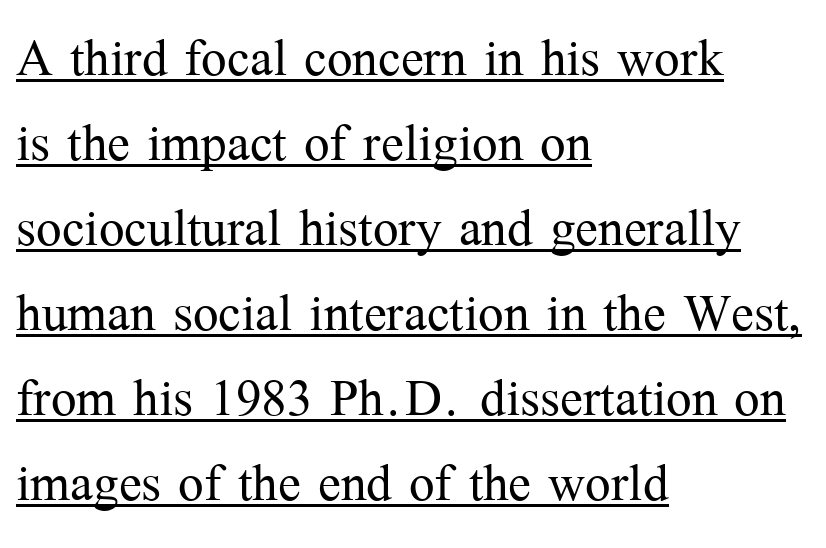
Each line of the rendering has a horizontal stroke beneath the glyphs. Do the characters align in a grid? No, the font is proportional. Small tapered or slab feet sit at the stroke ends, so this counts as serif. This sample uses plain, unmodified letter spacing. A typesetter would call this leading conventional body-copy spacing.
